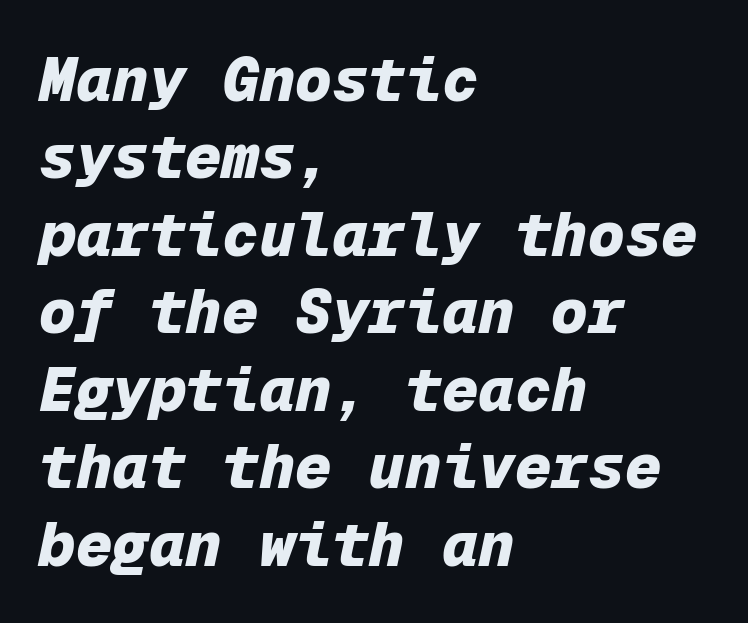
Emphasis-style slanted type is in use. The letters sit at their default tracking, neither squeezed nor spread. The lines sit at an ordinary, default distance from one another. This sample has the even, mechanical cadence of fixed-width lettering.
